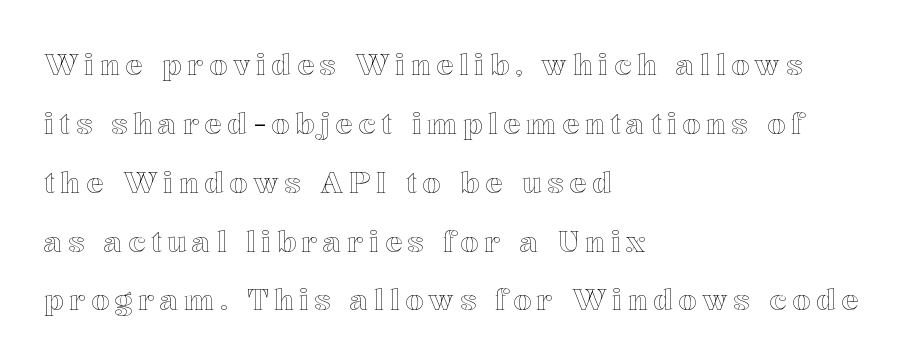
The image shows 29 px text type, upright; set left-aligned, loose line spacing (2.03x), not underlined; a medium x-height.
